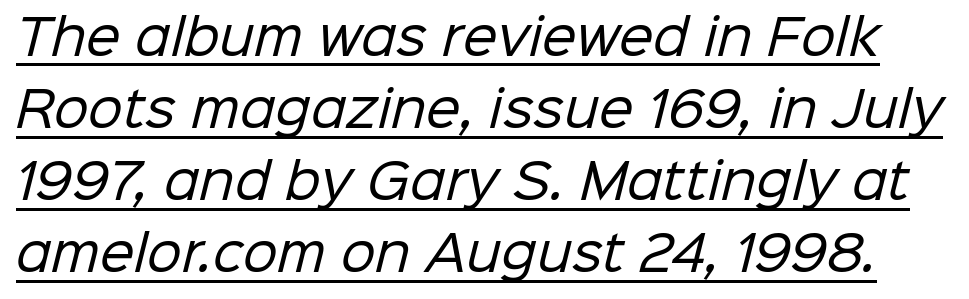
The line texture is even and compact thanks to regular tracking. The passage shown is typed in a proportional face where columns would drift. Summary of vertical rhythm: regular, with standard interline spacing. These lines are composed in type without serifs. No extra ink here — the face is not bold.
